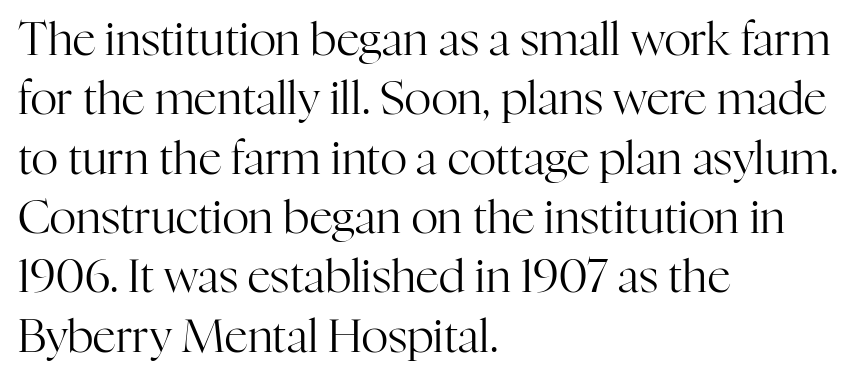
The image shows 46 px regular-weight serif type, upright; set left-aligned, normal line spacing (1.29x), normal letter spacing, not underlined; high stroke contrast and a medium x-height.
